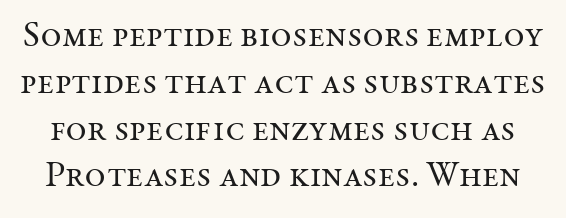
{"serif": "yes", "italic": "no", "bold": "no", "weight": "regular", "width": "normal", "stroke_contrast": "medium", "x_height": "medium", "monospaced": "no", "underline": "no", "line_spacing": "normal", "line_spacing_ratio": 1.3, "letter_spacing": "normal", "letter_spacing_em": 0.0, "glyph_px": 36}
